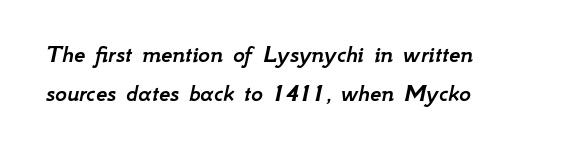
The image shows 25 px text type, italic (leaning right); set left-aligned, normal line spacing (1.56x), normal letter spacing, not underlined.
